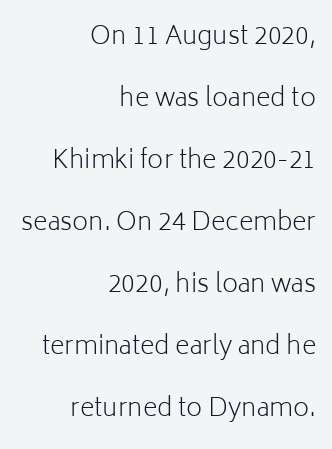
The image shows 25 px text type, upright; set right-aligned, loose line spacing (2.48x), normal letter spacing, not underlined.
